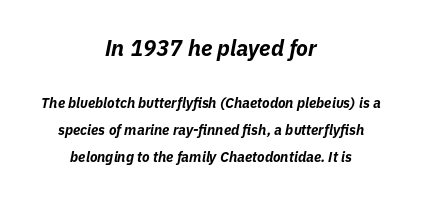
The image shows 22 px bold type, italic (leaning right); set centered, loose line spacing (1.92x), normal letter spacing, not underlined; the first (top) block is 1.57x larger.
